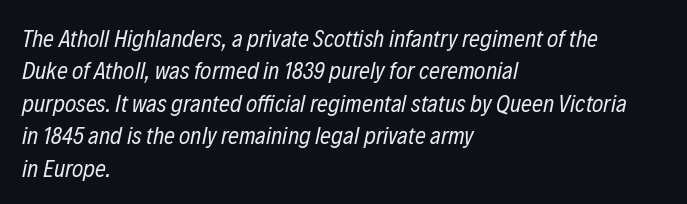
{"italic": "yes", "lean": "right", "slant_degrees": 12, "bold": "no", "underline": "no", "align": "left", "line_spacing": "normal", "line_spacing_ratio": 1.35, "letter_spacing": "normal", "letter_spacing_em": 0.0, "glyph_px": 24}
